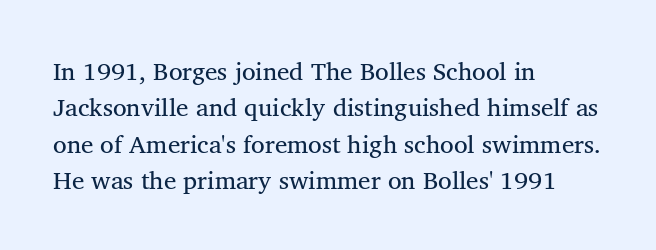
In terms of posture, this sample is upright. The passage shown has conventional tracking throughout. The zone under the glyphs is completely vacant. The lines are quadded left. These glyphs show unthickened strokes, regular width or finer. Rows of type keep a routine distance in the vertical direction.
